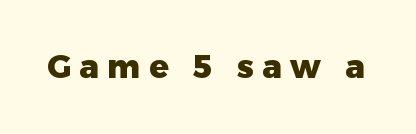
{"serif": "no", "italic": "no", "bold": "yes", "weight": "heavy", "width": "normal", "stroke_contrast": "low", "x_height": "medium", "monospaced": "no", "underline": "no", "letter_spacing": "wide", "letter_spacing_em": 0.27, "glyph_px": 32}
